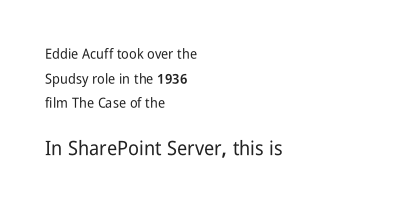
Caption: multi-line text, flush left, ragged right. Rule under the text: the space is simply empty. The letters stand upright; this is a roman face. Top chunk: small. Bottom chunk: large. Inter-character spacing is left at the font's built-in metrics.
